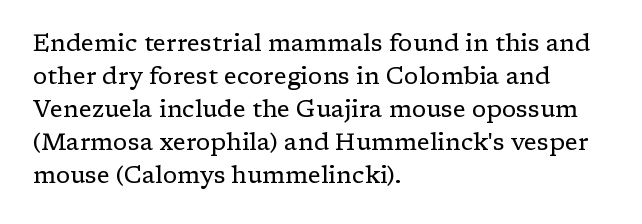
{"italic": "no", "bold": "no", "underline": "no", "align": "left", "line_spacing": "normal", "line_spacing_ratio": 1.38, "letter_spacing": "normal", "letter_spacing_em": 0.0, "glyph_px": 24}
